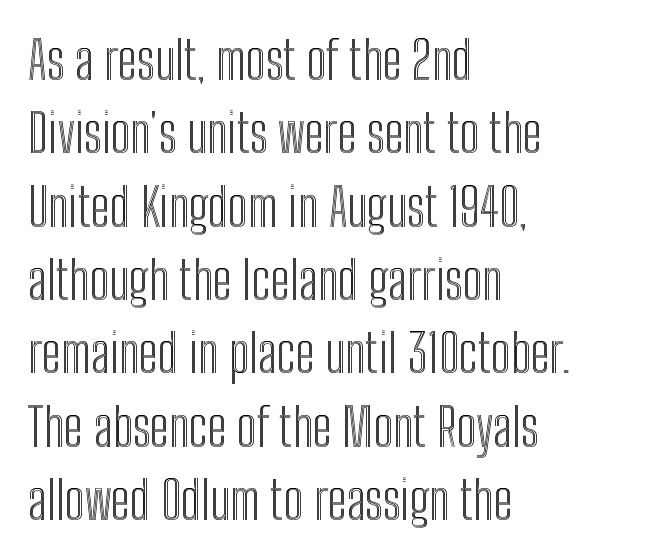
The image shows 52 px condensed type, upright; set left-aligned, normal line spacing (1.41x), normal letter spacing, not underlined; a medium x-height.
